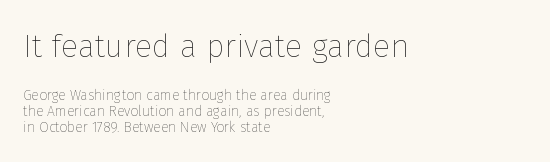
Q: Is the text bold? A: No.
Q: Is the text italic (slanted)? A: No, it is upright.
Q: Is the text underlined? A: No.
Q: How is the paragraph aligned? A: Left-aligned.
Q: Is the spacing between letters normal or unusually wide? A: Normal.
Q: Is the spacing between lines tight, normal or loose? A: Tight.
Q: Which block of text is set in a larger size, the first (top) or the second (bottom)? A: The first (top) one.
Q: Width (condensed, normal, or wide)? A: Normal.
Q: Stroke contrast? A: Low.
Q: x-height? A: Medium.
Q: Monospaced? A: No.
